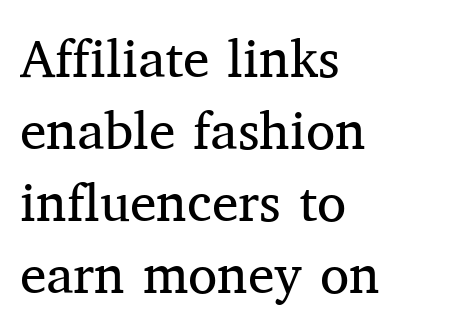
Q: Is the text bold? A: No.
Q: Is the text italic (slanted)? A: No, it is upright.
Q: Is the typeface a serif or a sans-serif typeface? A: Serif.
Q: Is the text underlined? A: No.
Q: How is the paragraph aligned? A: Left-aligned.
Q: Is the spacing between letters normal or unusually wide? A: Normal.
Q: Is the spacing between lines tight, normal or loose? A: Normal.
Q: Width (condensed, normal, or wide)? A: Normal.
Q: Stroke contrast? A: Medium.
Q: x-height? A: Medium.
Q: Monospaced? A: No.
